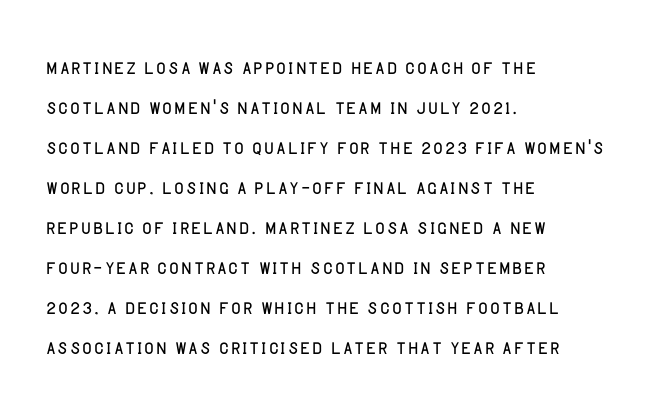
Q: Is the text bold? A: No.
Q: Is the text italic (slanted)? A: No, it is upright.
Q: Is the text underlined? A: No.
Q: How is the paragraph aligned? A: Left-aligned.
Q: Is the spacing between letters normal or unusually wide? A: Normal.
Q: Is the spacing between lines tight, normal or loose? A: Normal.
